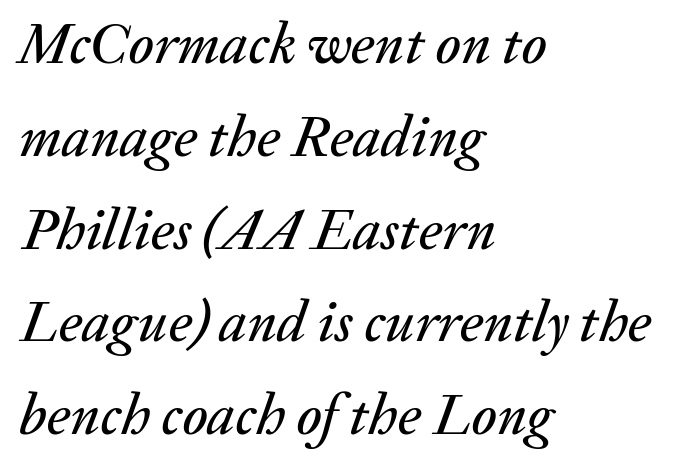
{"italic": "yes", "lean": "right", "slant_degrees": 20, "width": "normal", "stroke_contrast": "medium", "x_height": "medium", "monospaced": "no", "underline": "no", "align": "left", "line_spacing": "normal", "line_spacing_ratio": 1.6, "letter_spacing": "normal", "letter_spacing_em": 0.0, "glyph_px": 58}
